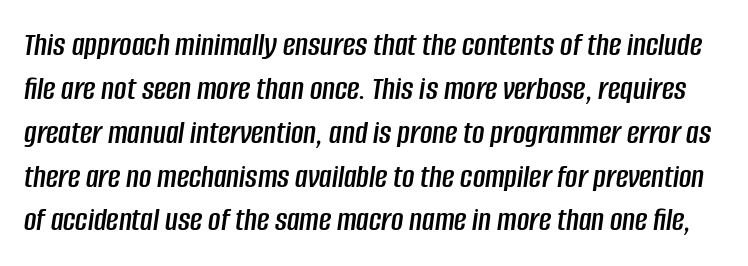
The image shows 34 px condensed type, italic (leaning right); set normal line spacing (1.29x), normal letter spacing, not underlined; low stroke contrast and a large x-height.
